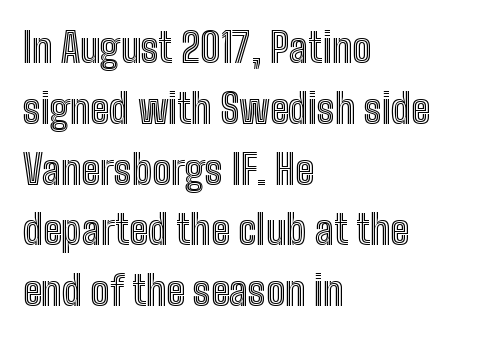
{"italic": "no", "width": "condensed", "x_height": "medium", "monospaced": "no", "underline": "no", "align": "left", "line_spacing": "normal", "line_spacing_ratio": 1.52, "letter_spacing": "normal", "letter_spacing_em": 0.0, "glyph_px": 40}
